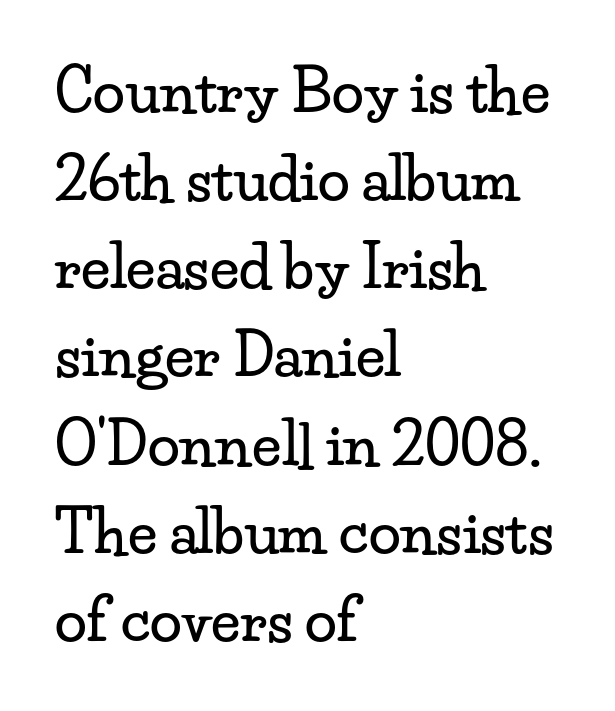
The image shows 58 px wide serif type, upright; set left-aligned, normal line spacing (1.52x), normal letter spacing, not underlined; low stroke contrast and a small x-height.
